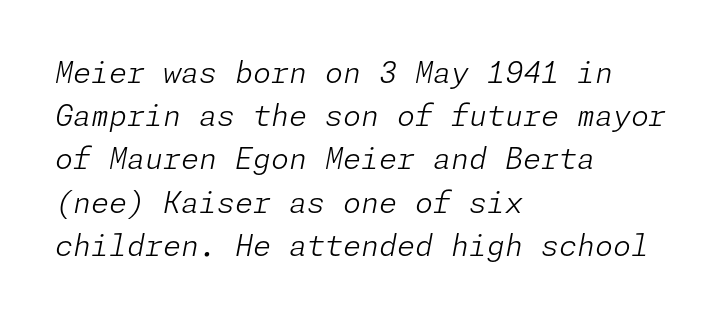
Q: Is the text bold? A: No.
Q: Is the text italic (slanted)? A: Yes, it leans right by about 11 degrees.
Q: Is the text underlined? A: No.
Q: How is the paragraph aligned? A: Left-aligned.
Q: Is the spacing between letters normal or unusually wide? A: Normal.
Q: Is the spacing between lines tight, normal or loose? A: Normal.
Q: Width (condensed, normal, or wide)? A: Normal.
Q: Stroke contrast? A: Low.
Q: x-height? A: Medium.
